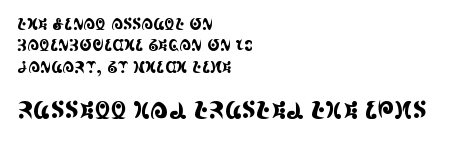
Look at the glyph heights: the lower group is clearly the bigger setting. Letter spacing: default. The specimen omits any rule beneath the text block's lines. Whoever set this chose a conventional vertical rhythm. Every stem runs plumb, perpendicular to the baseline.
